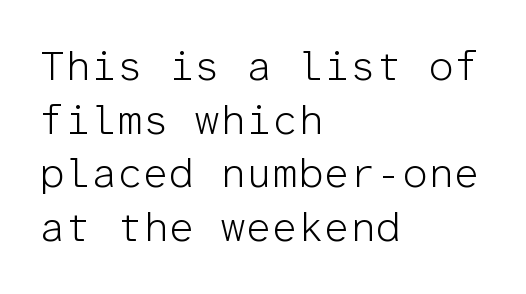
Q: Is the text bold? A: No.
Q: Is the text italic (slanted)? A: No, it is upright.
Q: Is the typeface a serif or a sans-serif typeface? A: Sans-serif.
Q: Is the text underlined? A: No.
Q: How is the paragraph aligned? A: Left-aligned.
Q: Is the spacing between letters normal or unusually wide? A: Normal.
Q: Is the spacing between lines tight, normal or loose? A: Normal.
Q: Width (condensed, normal, or wide)? A: Normal.
Q: Stroke contrast? A: Low.
Q: x-height? A: Medium.
Q: Monospaced? A: Yes.
